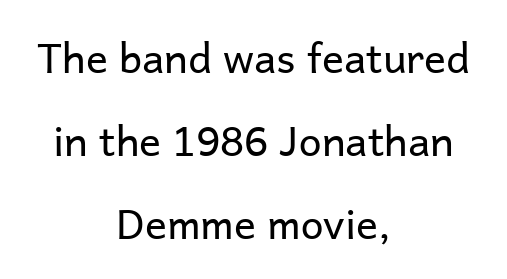
The image shows 41 px regular-weight sans-serif type, upright; set centered, loose line spacing (2.03x), normal letter spacing, not underlined; low stroke contrast and a medium x-height.
